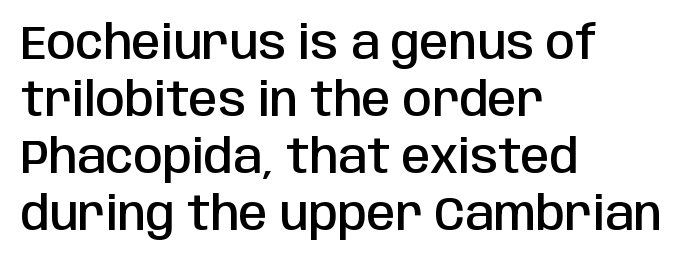
Letters rest on an invisible, unmarked baseline. Nothing sits at the stroke ends, so this counts as sans-serif. Moderately thickened strokes mark this as semibold type. Observe the ordinary spacing: letters are neighbours, not strangers. When letters stand straight like this, we call the style roman or upright. Which margin do the lines hug? The left one — the right edge is uneven.
